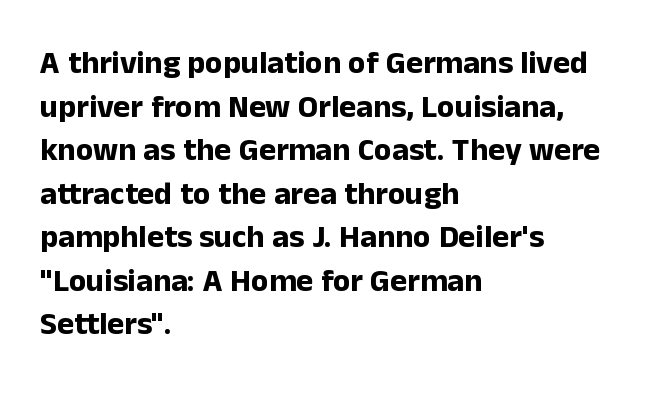
Look at the stroke-to-counter ratio: heavy, a bold. If you drew a line through each stem, it would be perfectly vertical. The space between consecutive lines is moderate. Honestly, the letter spacing is just normal — you wouldn't notice it.
